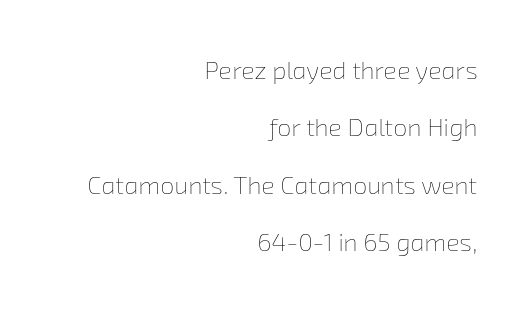
The baseline area is clear. In terms of letterspacing, this is plain default setting. Short and long lines alike share a common ending point at right. The font sits on the lighter half of the weight spectrum, regular included.
